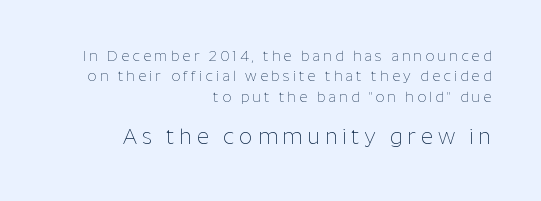
The paragraph shown leans on its right margin. The passage shown has open, widely tracked lettering throughout. The lettering holds an erect, upright posture throughout. Which chunk is bigger? The second one — the bottom block dwarfs the top.
